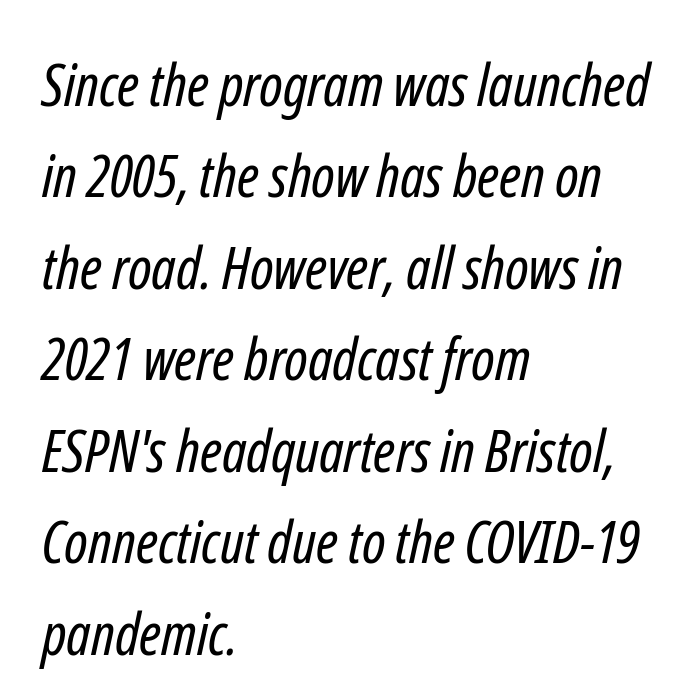
Examine the stroke ends and you'll find no serifs. Beneath every word, the page is bare. Summary of weight: not heavy and not bold. The rows are spaced the way most documents space them.
